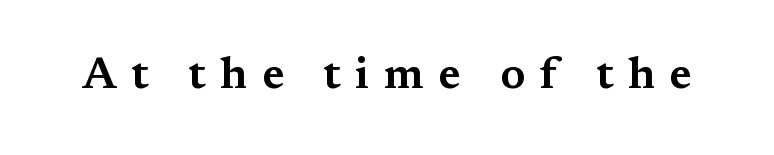
Think of a printed novel: that variable character pitch is what you see here. Unmarked baselines from the first word to the last. You could only call the tracking loose — the letters float apart. To sum up the face: it has serifs.
